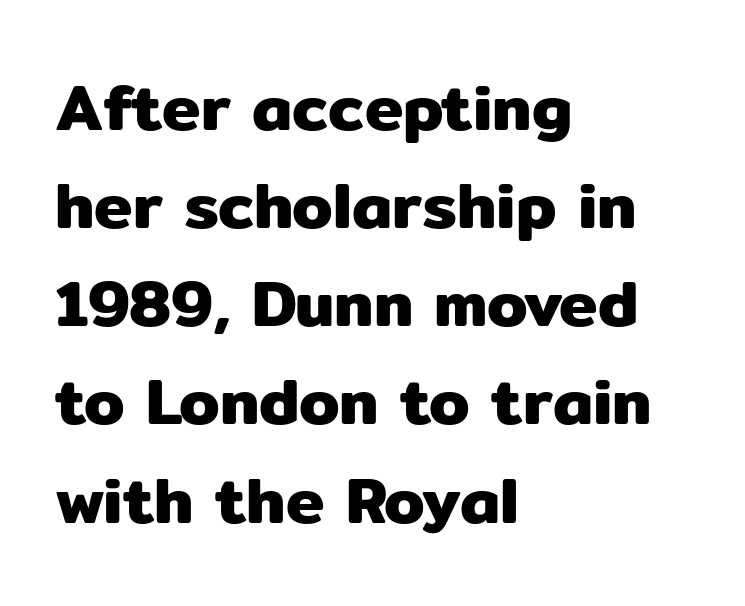
The image shows 65 px sans-serif type, upright; set left-aligned, normal line spacing (1.51x), normal letter spacing, not underlined; low stroke contrast and a medium x-height.
